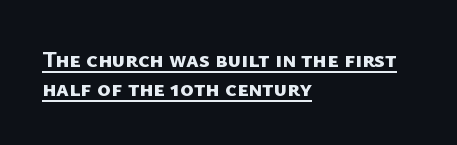
Heavy-handed strokes throughout: this text is bold. This sample uses plain, unmodified letter spacing. Compared with a centered layout, this one pins lines to the left instead. What decoration does the sample have? An underline. A typesetter would call this leading conventional body-copy spacing.
